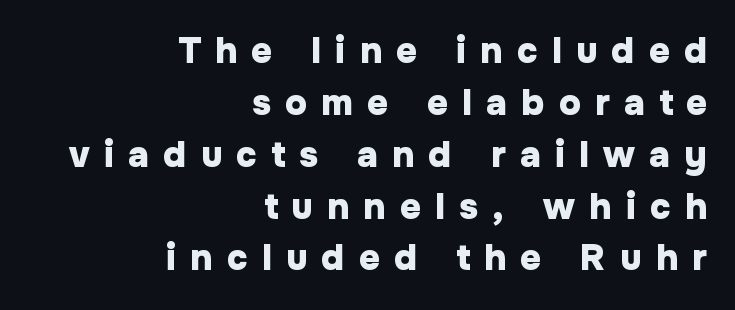
The image shows 36 px heavy sans-serif type, upright; set right-aligned, normal line spacing (1.44x), unusually wide letter spacing (+0.4 em), not underlined; low stroke contrast and a medium x-height.
